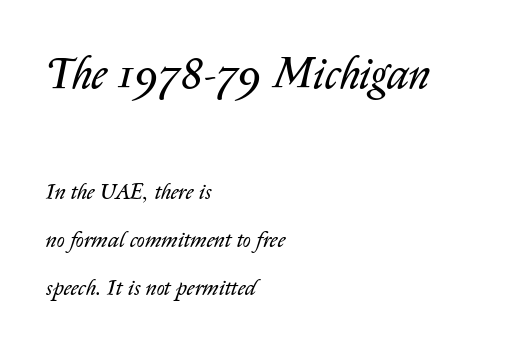
The image shows 44 px regular-weight type, italic (leaning right); set left-aligned, loose line spacing (2.19x), normal letter spacing, not underlined; the first (top) block is 2.0x larger; low stroke contrast and a medium x-height.
